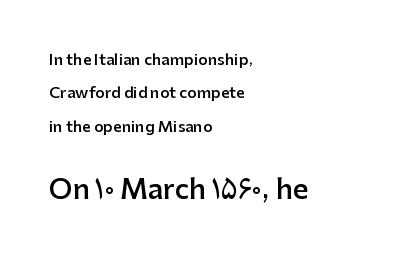
Q: Is the text bold? A: Semi-bold.
Q: Is the text italic (slanted)? A: No, it is upright.
Q: Is the text underlined? A: No.
Q: How is the paragraph aligned? A: Left-aligned.
Q: Is the spacing between letters normal or unusually wide? A: Normal.
Q: Is the spacing between lines tight, normal or loose? A: Loose.
Q: Which block of text is set in a larger size, the first (top) or the second (bottom)? A: The second (bottom) one.
